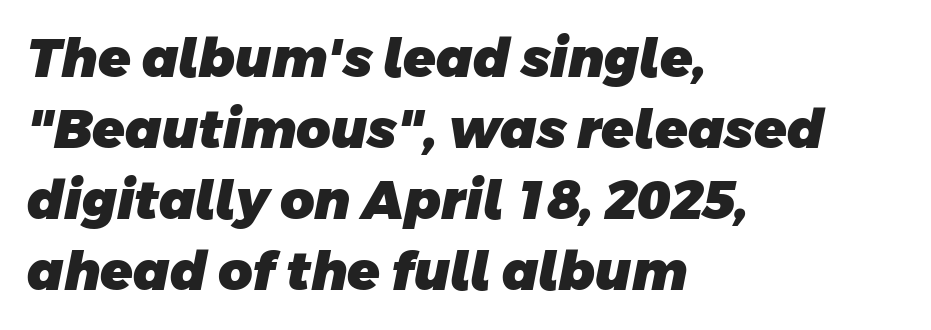
{"serif": "no", "bold": "yes", "weight": "heavy", "width": "normal", "stroke_contrast": "low", "x_height": "large", "monospaced": "no", "underline": "no", "align": "left", "line_spacing": "normal", "line_spacing_ratio": 1.34, "letter_spacing": "normal", "letter_spacing_em": 0.0, "glyph_px": 53}
